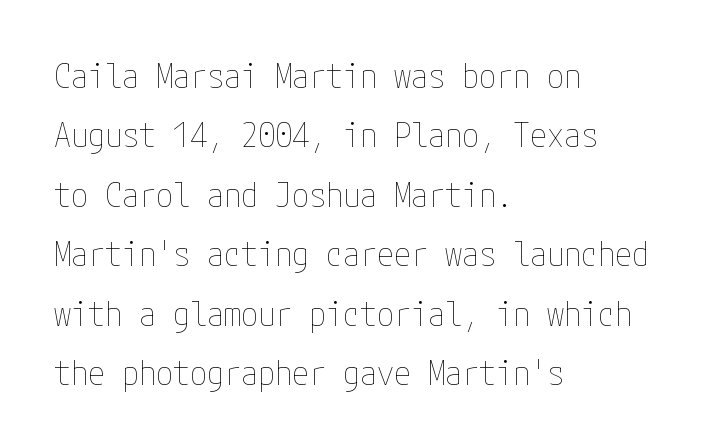
The image shows 34 px thin, condensed type, upright; set left-aligned, line spacing 1.75x, normal letter spacing, not underlined; low stroke contrast and a medium x-height.
